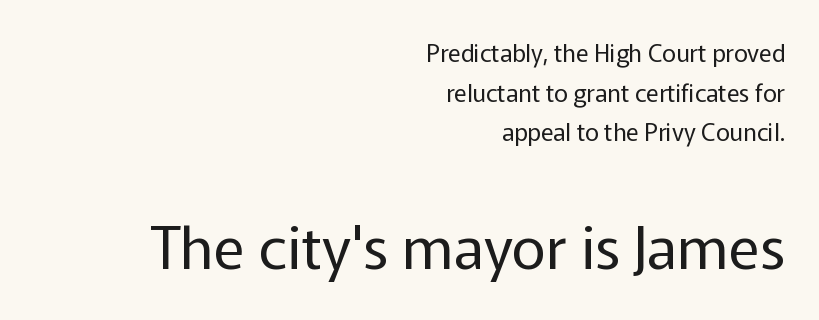
Q: Is the text bold? A: No.
Q: Is the text italic (slanted)? A: No, it is upright.
Q: Is the typeface a serif or a sans-serif typeface? A: Sans-serif.
Q: Is the text underlined? A: No.
Q: How is the paragraph aligned? A: Right-aligned.
Q: Is the spacing between letters normal or unusually wide? A: Normal.
Q: Is the spacing between lines tight, normal or loose? A: Normal.
Q: Which block of text is set in a larger size, the first (top) or the second (bottom)? A: The second (bottom) one.
Q: Width (condensed, normal, or wide)? A: Normal.
Q: Stroke contrast? A: Low.
Q: x-height? A: Medium.
Q: Monospaced? A: No.
